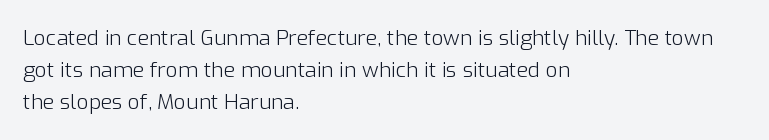
The image shows 21 px text type, upright; set left-aligned, normal line spacing (1.53x), normal letter spacing, not underlined.
